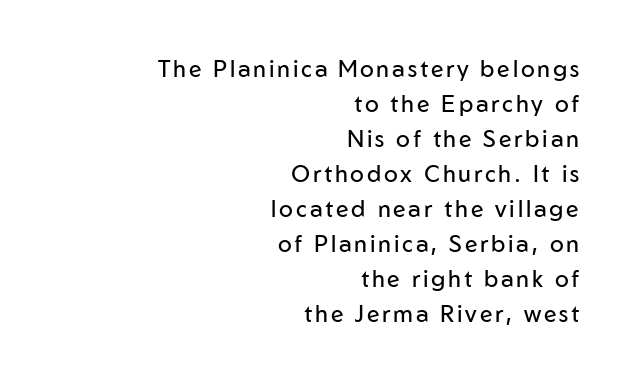
{"italic": "no", "bold": "no", "underline": "no", "align": "right", "line_spacing": "normal", "line_spacing_ratio": 1.52, "glyph_px": 23}
